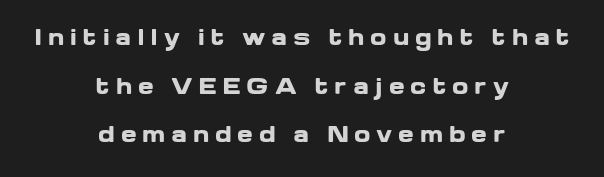
{"italic": "no", "bold": "yes", "underline": "no", "align": "center", "line_spacing": "loose", "line_spacing_ratio": 2.31, "letter_spacing": "wide", "letter_spacing_em": 0.27, "glyph_px": 21}
